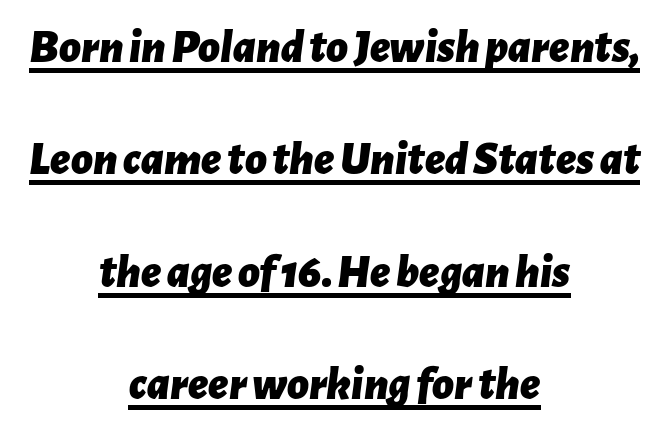
Casual observation: everything's sitting right in the middle. Vertical spacing — loose. A typesetter would call this zero additional tracking. Look at the stroke-to-counter ratio: heavy, a bold. Spacing verdict: proportional, widths tailored to each character.
